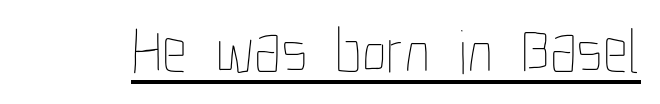
In designer terms, the underline attribute is active on this setting. Every character sits straight up, as roman type does. Honestly, the letter spacing is just normal — you wouldn't notice it. The typeface has the unassuming heft of standard copy or less. The face used here is proportionally spaced, like ordinary book or web type.
